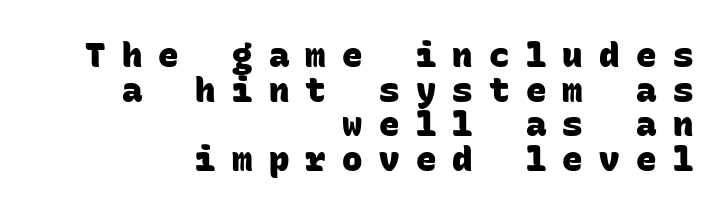
{"serif": "no", "bold": "yes", "weight": "heavy", "width": "normal", "stroke_contrast": "low", "x_height": "large", "monospaced": "yes", "underline": "no", "align": "right", "line_spacing": "tight", "line_spacing_ratio": 1.02, "letter_spacing": "wide", "letter_spacing_em": 0.48, "glyph_px": 34}
